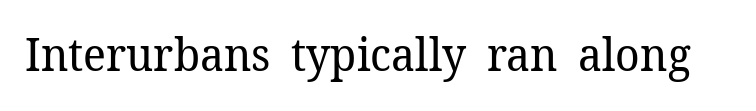
The lettering stays uniformly vertical, giving the passage a roman look. The passage shown is not underscored anywhere. To sum up the face: it has serifs. The cut favours lightness, reaching ordinary text weight at its darkest. You could not count columns in this text — the font is proportionally spaced. Standard letterfit; no display-style spreading of the glyphs.
